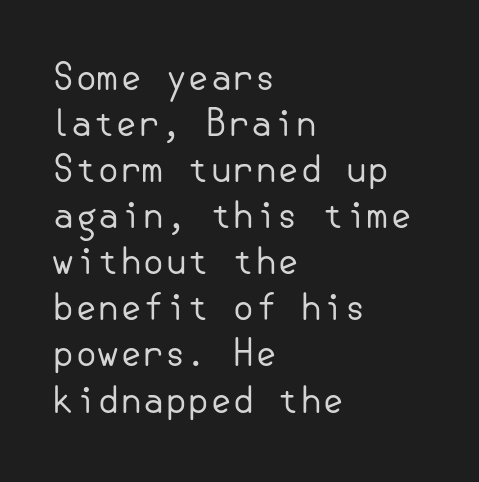
Baseline-to-baseline distance is the conventional proportion of letter height. Descenders are the only things crossing below the line. The type is set solid horizontally, with unmodified tracking. This is roman type, the default non-slanted kind. All the whitespace from short lines collects on the right. The font sits on the lighter half of the weight spectrum, regular included.
